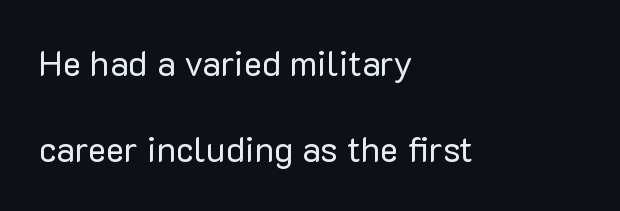
Q: Is the text bold? A: No.
Q: Is the text italic (slanted)? A: No, it is upright.
Q: Is the typeface a serif or a sans-serif typeface? A: Sans-serif.
Q: Is the text underlined? A: No.
Q: How is the paragraph aligned? A: Left-aligned.
Q: Is the spacing between letters normal or unusually wide? A: Normal.
Q: Is the spacing between lines tight, normal or loose? A: Loose.
Q: Width (condensed, normal, or wide)? A: Normal.
Q: Stroke contrast? A: Low.
Q: x-height? A: Medium.
Q: Monospaced? A: No.
